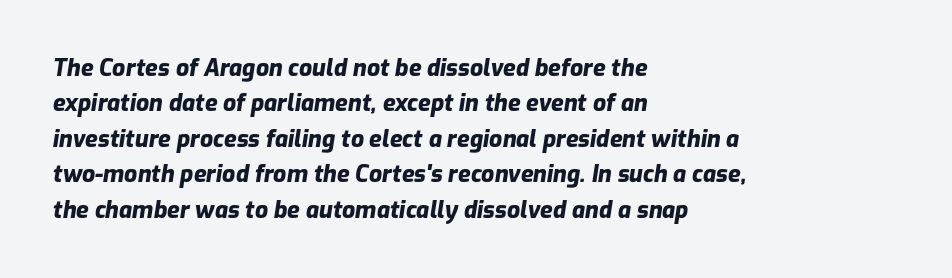
Q: Is the text bold? A: Yes.
Q: Is the text italic (slanted)? A: Yes, it leans right by about 9 degrees.
Q: Is the text underlined? A: No.
Q: How is the paragraph aligned? A: Left-aligned.
Q: Is the spacing between letters normal or unusually wide? A: Normal.
Q: Is the spacing between lines tight, normal or loose? A: Normal.
